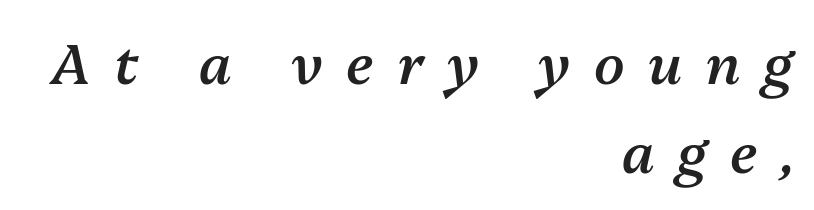
The letters advance in unequal steps, a hallmark of proportional type. Typeset ragged left — the right edge is the straight one. In terms of leading, this rendering sits right in the middle. Italic: yes, the glyphs are oblique. Lines of text with bare space underneath. A semibold gives these letters moderate extra thickness, short of bold.
